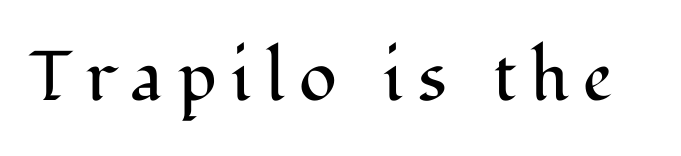
{"serif": "yes", "italic": "no", "bold": "no", "weight": "regular", "width": "normal", "stroke_contrast": "medium", "x_height": "medium", "monospaced": "no", "underline": "no", "letter_spacing": "wide", "letter_spacing_em": 0.21, "glyph_px": 70}
